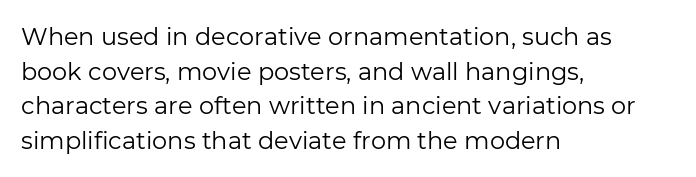
Q: Is the text bold? A: No.
Q: Is the text italic (slanted)? A: No, it is upright.
Q: Is the text underlined? A: No.
Q: How is the paragraph aligned? A: Left-aligned.
Q: Is the spacing between letters normal or unusually wide? A: Normal.
Q: Is the spacing between lines tight, normal or loose? A: Normal.
